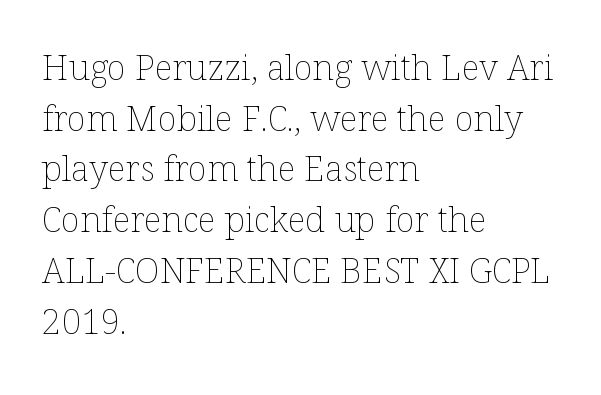
Q: Is the text bold? A: No.
Q: Is the text italic (slanted)? A: No, it is upright.
Q: Is the text underlined? A: No.
Q: How is the paragraph aligned? A: Left-aligned.
Q: Is the spacing between letters normal or unusually wide? A: Normal.
Q: Is the spacing between lines tight, normal or loose? A: Normal.
Q: Width (condensed, normal, or wide)? A: Normal.
Q: Stroke contrast? A: Low.
Q: x-height? A: Medium.
Q: Monospaced? A: No.
